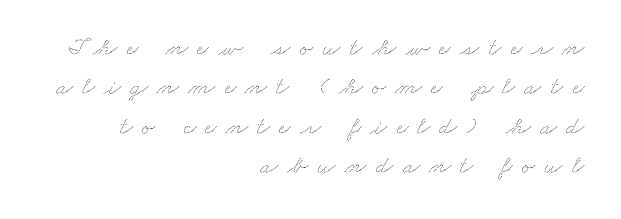
Normally led — the rows are evenly, conventionally spaced. Plain, unruled lines of type. Notice how the passage keeps a crisp vertical edge on the right only. The tracking jumps out immediately: characters are airy and widely separated.
